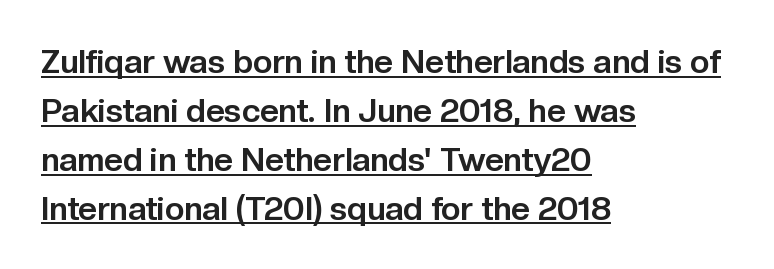
Q: Is the text bold? A: Yes.
Q: Is the text italic (slanted)? A: No, it is upright.
Q: Is the typeface a serif or a sans-serif typeface? A: Sans-serif.
Q: Is the text underlined? A: Yes.
Q: How is the paragraph aligned? A: Left-aligned.
Q: Is the spacing between letters normal or unusually wide? A: Normal.
Q: Is the spacing between lines tight, normal or loose? A: Normal.
Q: Width (condensed, normal, or wide)? A: Normal.
Q: Stroke contrast? A: Low.
Q: x-height? A: Medium.
Q: Monospaced? A: No.
